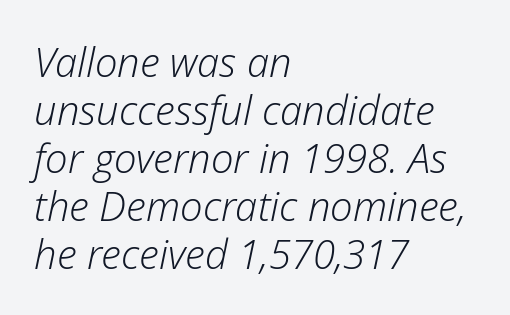
Q: Is the text bold? A: No.
Q: Is the text italic (slanted)? A: Yes, it leans right by about 12 degrees.
Q: Is the text underlined? A: No.
Q: How is the paragraph aligned? A: Left-aligned.
Q: Is the spacing between letters normal or unusually wide? A: Normal.
Q: Width (condensed, normal, or wide)? A: Normal.
Q: Stroke contrast? A: Low.
Q: x-height? A: Medium.
Q: Monospaced? A: No.
